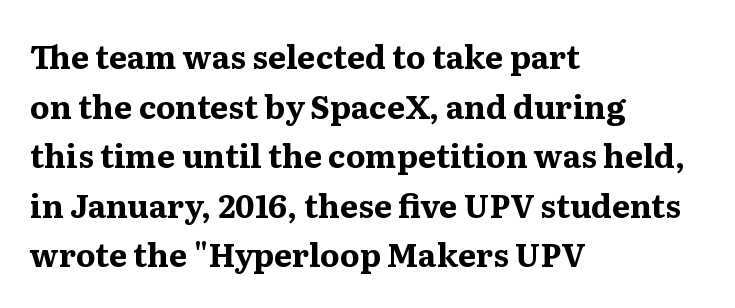
These lines are set flush left with a ragged right edge. Do the characters align in a grid? No, the font is proportional. Weight check: bold — yes, fully. Does extra space separate the letters? No, they use regular spacing. Any mark beneath the type? The region is blank.
